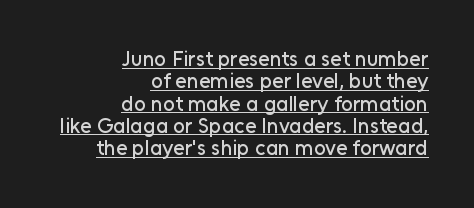
What stands out about the letter spacing? Nothing — it is the standard amount. Each line ends at the same right margin while the left side varies. Does the lettering tilt? It doesn't — this is upright. The specimen includes a rule beneath the text block's lines.
